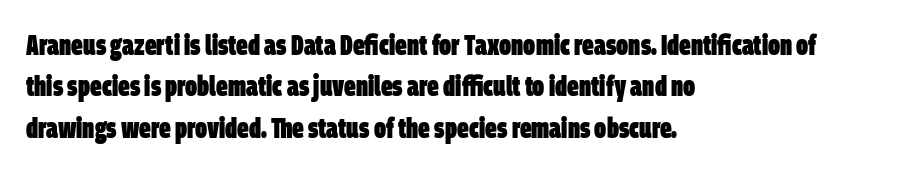
The image shows 29 px heavy, condensed sans-serif type; set left-aligned, normal line spacing (1.43x), normal letter spacing, not underlined; low stroke contrast and a large x-height.
